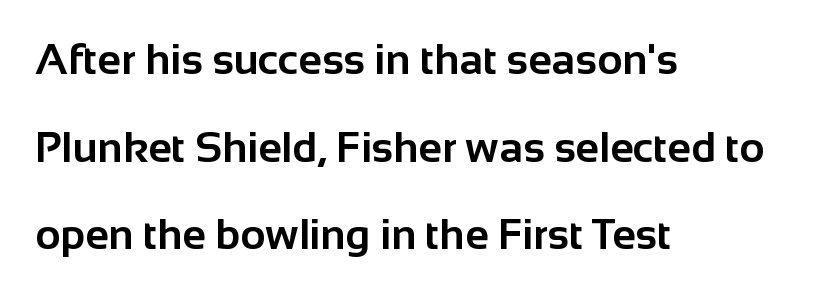
Descenders are the only things crossing below the line. Every letter is thick-stroked: bold, no question. Spacing between characters is what you'd get straight out of the box. A typesetter would call this proportional, since set widths differ per character. How would I describe the line gaps? Wide and relaxed.
